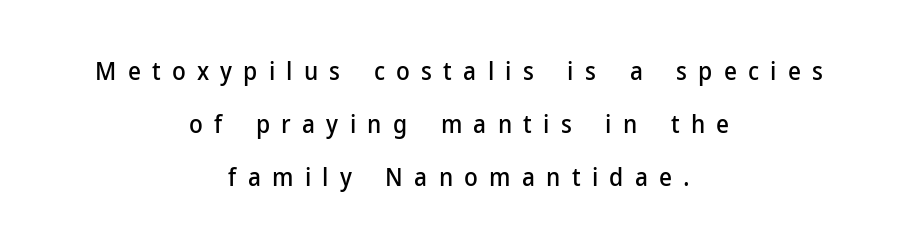
{"italic": "no", "underline": "no", "align": "center", "line_spacing": "loose", "line_spacing_ratio": 2.13, "letter_spacing": "wide", "letter_spacing_em": 0.45, "glyph_px": 25}
